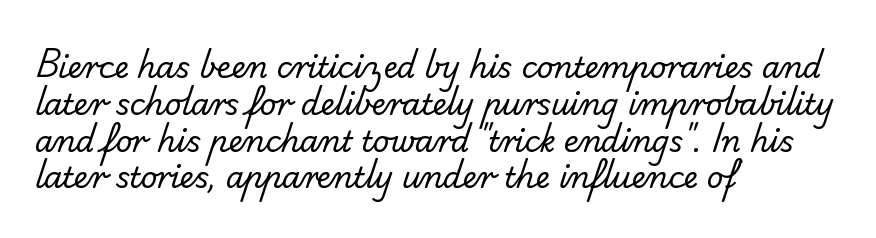
The image shows 29 px regular-weight sans-serif type; set left-aligned, normal line spacing (1.27x), normal letter spacing, not underlined; low stroke contrast and a small x-height.
